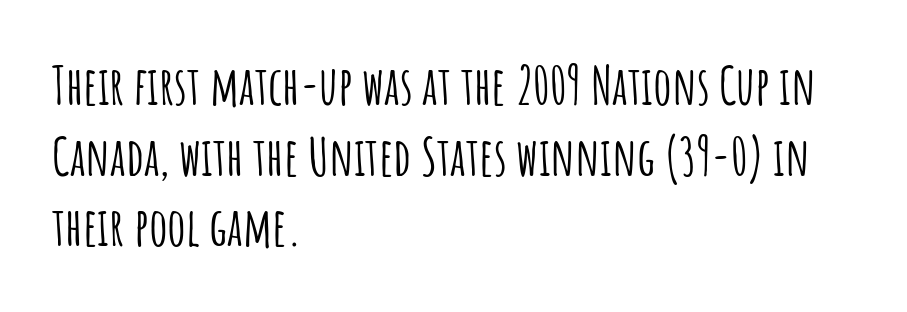
This sample has the flowing, uneven cadence of proportional lettering. Every character sits straight up, as roman type does. To sum up the face: it is a sans, with no serifs. These lines stack with their left ends in a neat column. Any mark beneath the type? The region is blank.
